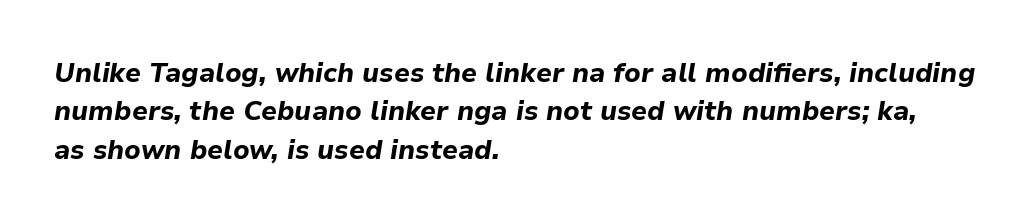
The image shows 27 px bold type, italic (leaning right); set left-aligned, normal line spacing (1.42x), normal letter spacing, not underlined.
